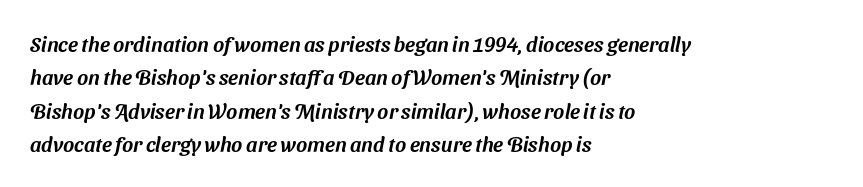
{"underline": "no", "align": "left", "line_spacing": "normal", "line_spacing_ratio": 1.59, "letter_spacing": "normal", "letter_spacing_em": 0.0, "glyph_px": 21}
